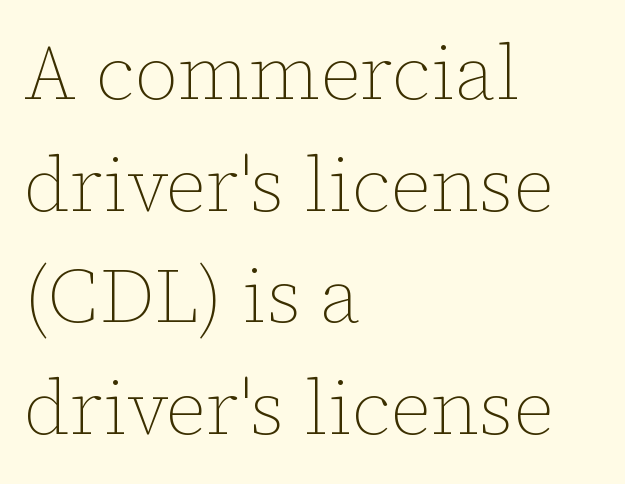
A typesetter would call this zero additional tracking. A student would call this left alignment; a typographer would say flush left, rag right. Underline: absent. The letters look calm and open, with moderate or lighter stems. Horizontal bands of white between lines are of average thickness.
